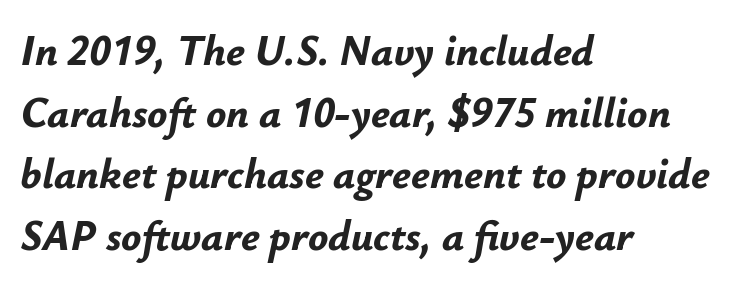
Short note: letters normally spaced. In terms of leading, this rendering sits right in the middle. Note the varied advance widths — an 'i' is clearly narrower than an 'm'. A typesetter would mark this as italic.
